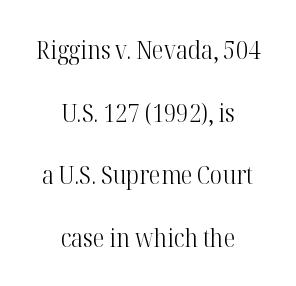
{"italic": "no", "bold": "no", "underline": "no", "align": "center", "line_spacing": "loose", "line_spacing_ratio": 2.41, "letter_spacing": "normal", "letter_spacing_em": 0.0, "glyph_px": 26}
